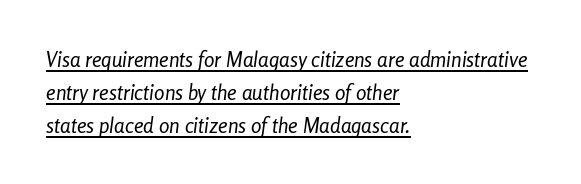
The image shows 21 px text type, italic (leaning right); set left-aligned, normal line spacing (1.57x), normal letter spacing, underlined.
